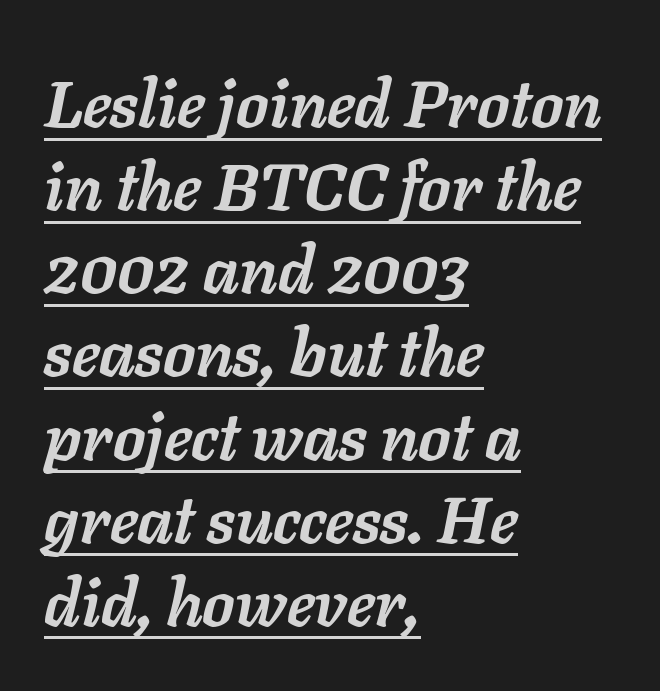
The image shows 66 px semibold type, italic (leaning right); set left-aligned, normal line spacing (1.26x), normal letter spacing, underlined; low stroke contrast and a medium x-height.
